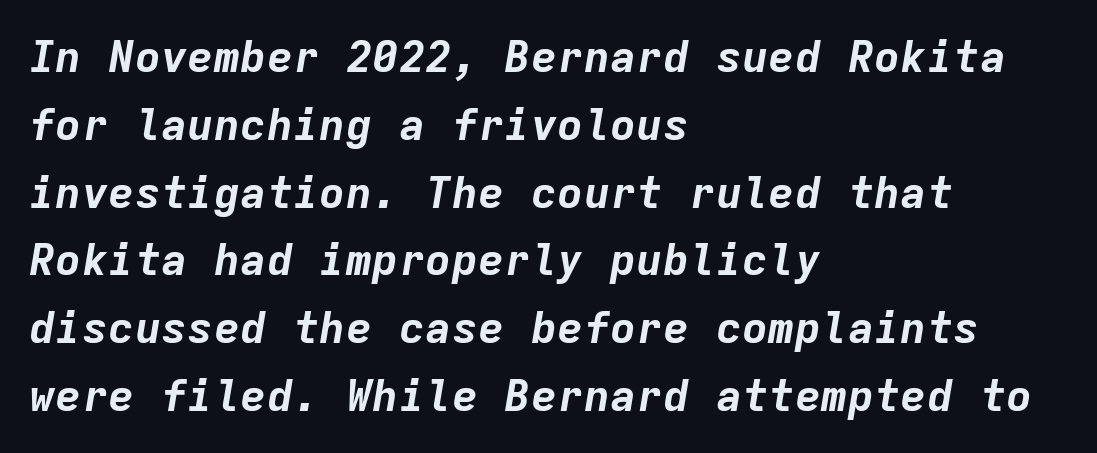
The image shows 44 px bold type, italic (leaning right), monospaced; set left-aligned, normal line spacing (1.54x), normal letter spacing, not underlined; low stroke contrast and a medium x-height.
